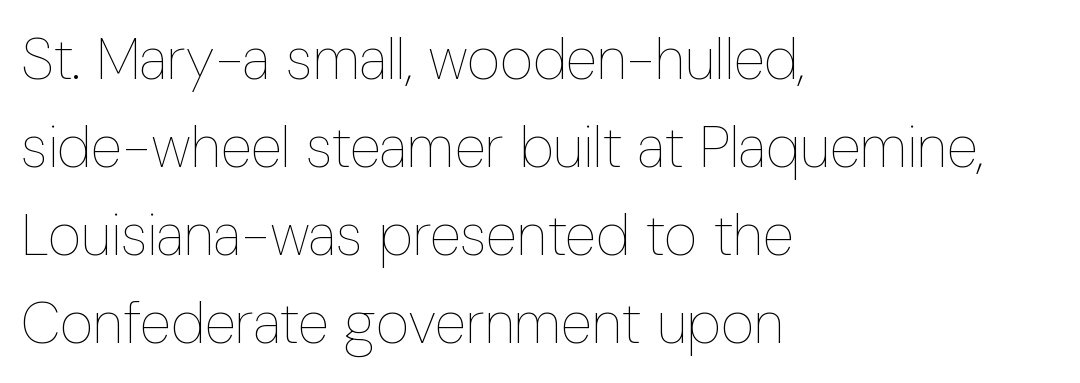
The image shows 58 px thin, condensed type, upright; set left-aligned, normal line spacing (1.52x), normal letter spacing, not underlined; low stroke contrast and a medium x-height.
